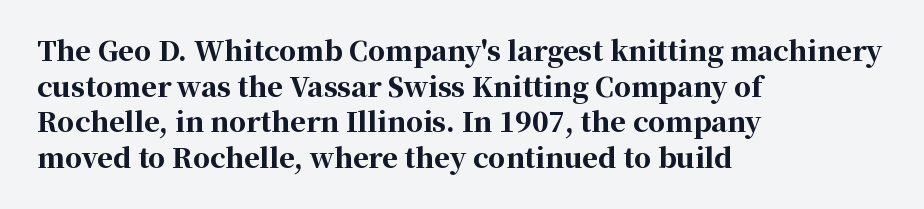
{"italic": "no", "bold": "yes", "underline": "no", "align": "left", "line_spacing": "normal", "line_spacing_ratio": 1.32, "letter_spacing": "normal", "letter_spacing_em": 0.0, "glyph_px": 27}
